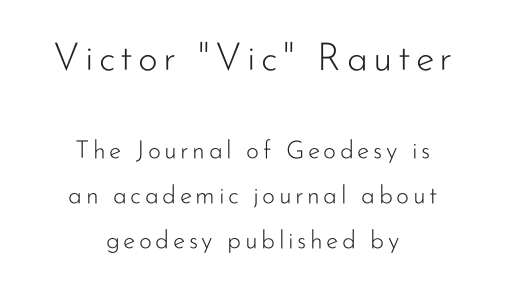
Q: Is the text bold? A: No.
Q: Is the text italic (slanted)? A: No, it is upright.
Q: Is the typeface a serif or a sans-serif typeface? A: Sans-serif.
Q: Is the text underlined? A: No.
Q: How is the paragraph aligned? A: Centered.
Q: Which block of text is set in a larger size, the first (top) or the second (bottom)? A: The first (top) one.
Q: Width (condensed, normal, or wide)? A: Normal.
Q: Stroke contrast? A: Low.
Q: x-height? A: Small.
Q: Monospaced? A: No.
